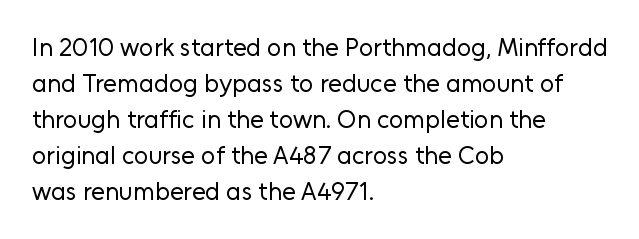
The rendering anchors every line to the left-hand side. Words appear dense and cohesive because spacing is normal. Does the leading feel generous? No, just average. A quiet, ordinary-to-light weight characterises the typeface.
